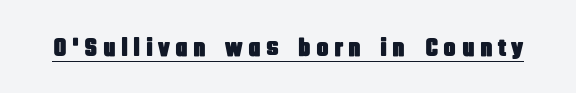
Q: Is the text italic (slanted)? A: No, it is upright.
Q: Is the text underlined? A: Yes.
Q: Is the spacing between letters normal or unusually wide? A: Unusually wide.
